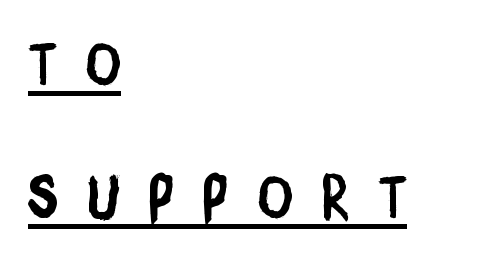
Q: Is the typeface a serif or a sans-serif typeface? A: Sans-serif.
Q: Is the text underlined? A: Yes.
Q: How is the paragraph aligned? A: Left-aligned.
Q: Is the spacing between letters normal or unusually wide? A: Unusually wide.
Q: Is the spacing between lines tight, normal or loose? A: Loose.
Q: Width (condensed, normal, or wide)? A: Condensed.
Q: Stroke contrast? A: Low.
Q: x-height? A: Large.
Q: Monospaced? A: No.
